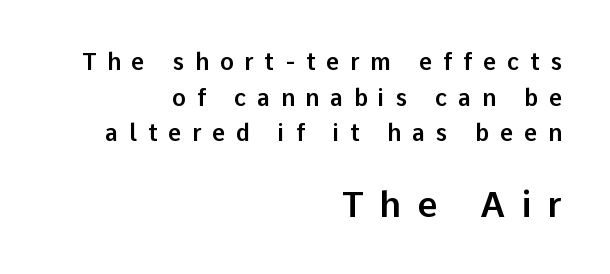
{"serif": "no", "italic": "no", "width": "normal", "stroke_contrast": "low", "x_height": "medium", "monospaced": "no", "underline": "no", "align": "right", "line_spacing": "normal", "line_spacing_ratio": 1.55, "letter_spacing": "wide", "letter_spacing_em": 0.47, "larger_block": "second", "size_ratio": 1.52, "glyph_px": 35}
